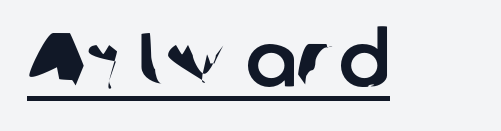
Unlike a traditional serif, this face leaves its strokes unadorned. The letters advance in unequal steps, a hallmark of proportional type. These lines keep a tight, regular rhythm from letter to letter. Underlining? Definitely there.
